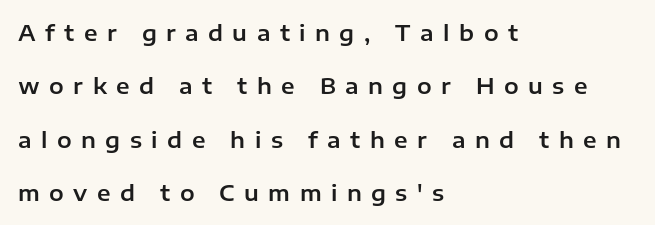
The image shows 22 px text type, upright; set left-aligned, loose line spacing (2.43x), unusually wide letter spacing (+0.43 em), not underlined.
